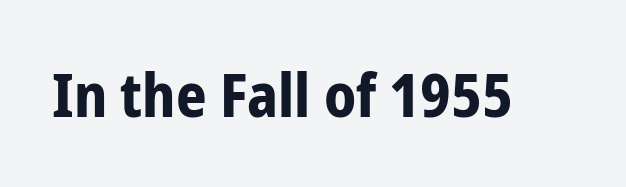
Q: Is the text bold? A: Yes.
Q: Is the text italic (slanted)? A: No, it is upright.
Q: Is the typeface a serif or a sans-serif typeface? A: Sans-serif.
Q: Is the text underlined? A: No.
Q: Is the spacing between letters normal or unusually wide? A: Normal.
Q: Width (condensed, normal, or wide)? A: Condensed.
Q: Stroke contrast? A: Low.
Q: x-height? A: Medium.
Q: Monospaced? A: No.
